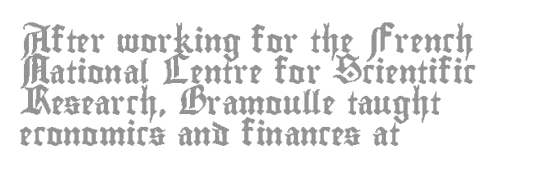
{"italic": "no", "underline": "no", "align": "left", "line_spacing": "normal", "line_spacing_ratio": 1.35, "letter_spacing": "normal", "letter_spacing_em": 0.0, "glyph_px": 23}
